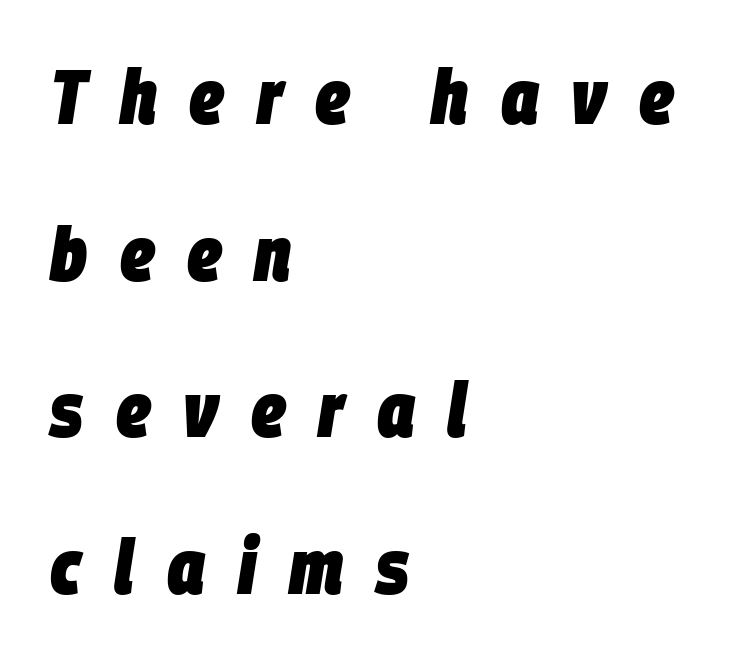
The text carries the slant typical of an italic or oblique font. A clean baseline with only descenders dipping below it. Notice how the passage keeps a crisp vertical edge on the left only. Varying glyph widths throughout — classic text-font behaviour.
